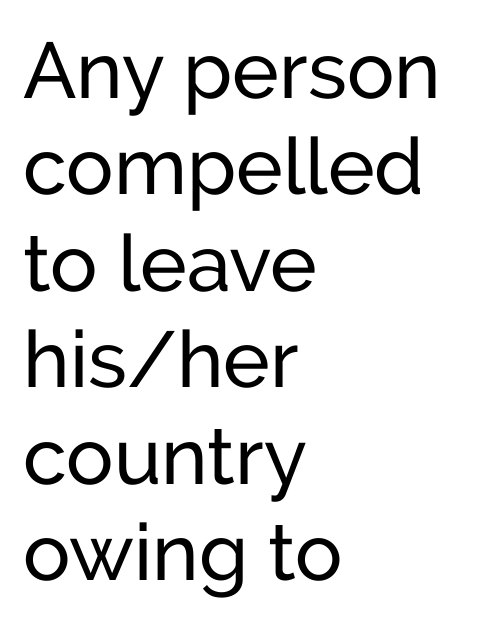
Q: Is the text bold? A: No.
Q: Is the text italic (slanted)? A: No, it is upright.
Q: Is the typeface a serif or a sans-serif typeface? A: Sans-serif.
Q: Is the text underlined? A: No.
Q: How is the paragraph aligned? A: Left-aligned.
Q: Is the spacing between letters normal or unusually wide? A: Normal.
Q: Width (condensed, normal, or wide)? A: Normal.
Q: Stroke contrast? A: Low.
Q: x-height? A: Medium.
Q: Monospaced? A: No.
